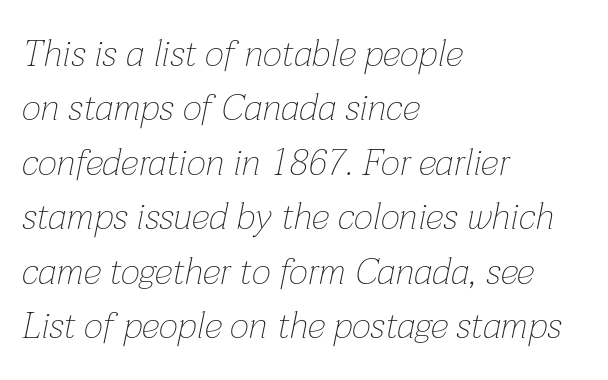
The image shows 37 px thin type, italic (leaning right); set left-aligned, normal line spacing (1.47x), normal letter spacing, not underlined; low stroke contrast and a medium x-height.
